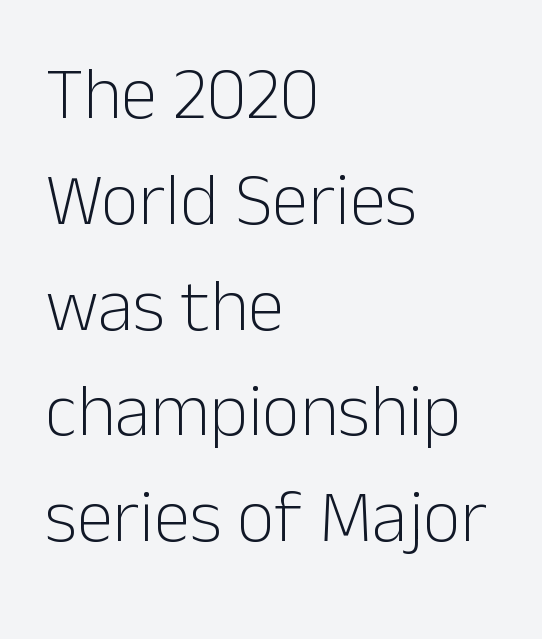
Q: Is the text bold? A: No.
Q: Is the text italic (slanted)? A: No, it is upright.
Q: Is the typeface a serif or a sans-serif typeface? A: Sans-serif.
Q: Is the text underlined? A: No.
Q: How is the paragraph aligned? A: Left-aligned.
Q: Is the spacing between letters normal or unusually wide? A: Normal.
Q: Is the spacing between lines tight, normal or loose? A: Normal.
Q: Width (condensed, normal, or wide)? A: Normal.
Q: Stroke contrast? A: Low.
Q: x-height? A: Medium.
Q: Monospaced? A: No.
